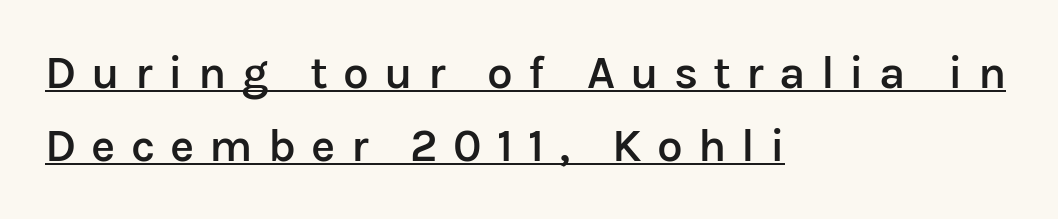
Here the designer chose a conventional face with non-uniform glyph widths. Is there an underline? Yes — a line sits under the letters. How are the letters spaced? Widely, with obvious added tracking. The strokes are fattened partway — semibold, not bold. Are there feet on the stems? There aren't — it's a sans.
